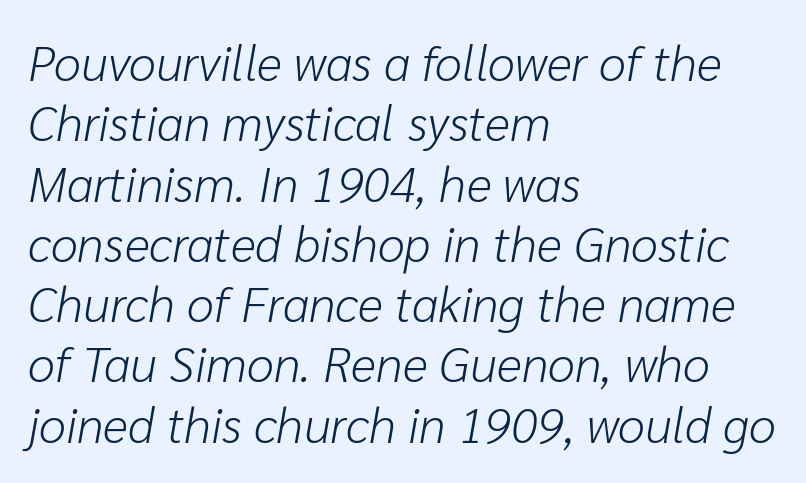
The image shows 49 px light type, italic (leaning right); set left-aligned, line spacing 1.23x, normal letter spacing, not underlined; low stroke contrast and a medium x-height.
